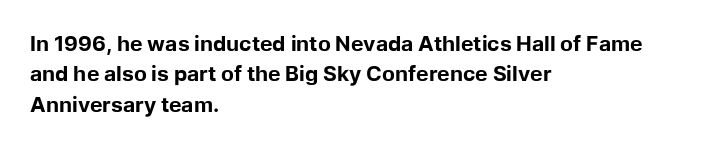
Notice how the stems are strictly vertical — no italics here. These words are printed bold, with thick strokes throughout. Leading: standard. You could call the tracking neutral — neither tight nor loose. The rendering anchors every line to the left-hand side. The words here are not underlined.
